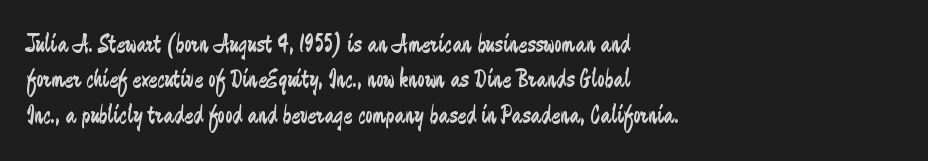
The image shows 26 px text type; set left-aligned, normal line spacing (1.36x), normal letter spacing, not underlined.
